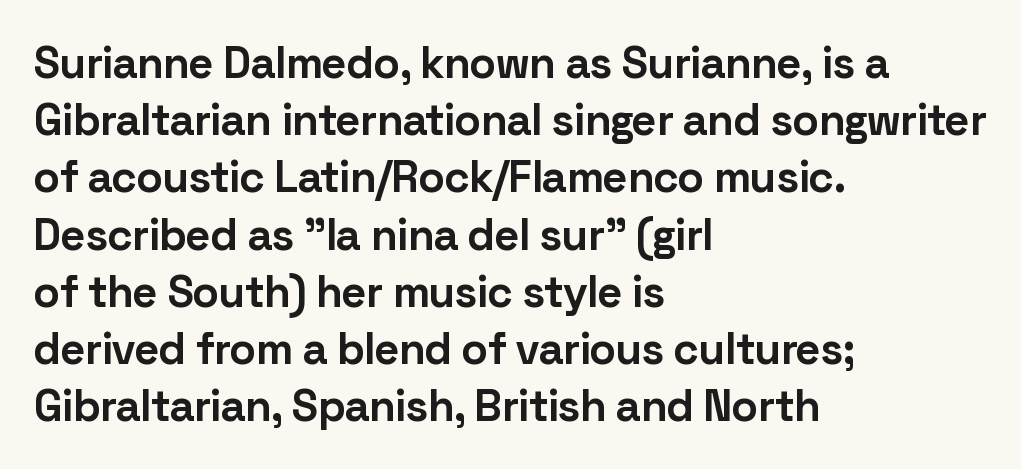
The image shows 44 px bold sans-serif type, upright; set left-aligned, normal line spacing (1.3x), normal letter spacing, not underlined; low stroke contrast and a medium x-height.
